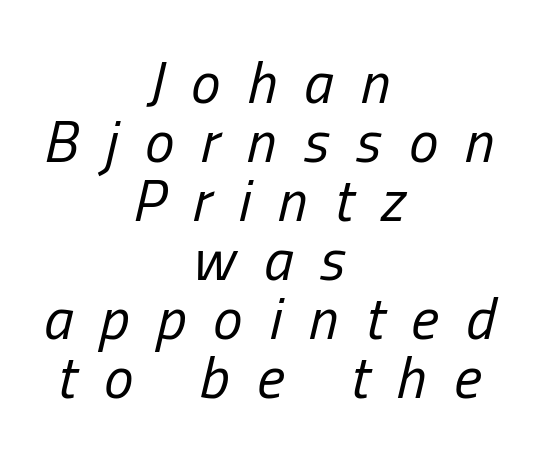
The image shows 59 px regular-weight, condensed type, italic (leaning right); set centered, tight line spacing (1.0x), unusually wide letter spacing (+0.46 em), not underlined; low stroke contrast and a medium x-height.
